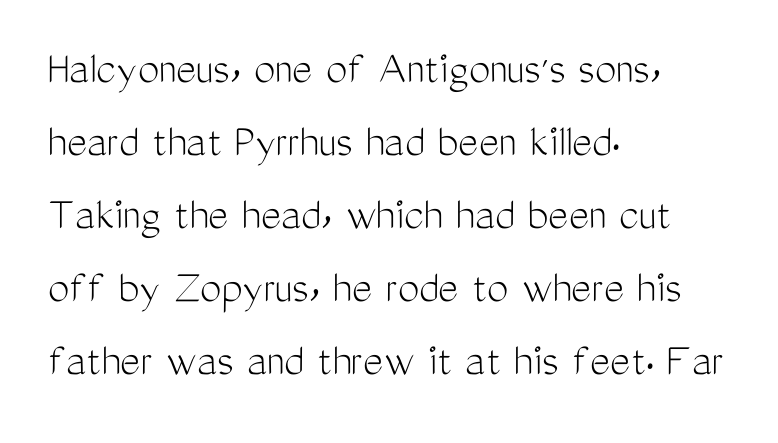
Q: Is the text bold? A: No.
Q: Is the text italic (slanted)? A: No, it is upright.
Q: Is the typeface a serif or a sans-serif typeface? A: Sans-serif.
Q: Is the text underlined? A: No.
Q: How is the paragraph aligned? A: Left-aligned.
Q: Is the spacing between letters normal or unusually wide? A: Normal.
Q: Is the spacing between lines tight, normal or loose? A: Normal.
Q: Width (condensed, normal, or wide)? A: Condensed.
Q: Stroke contrast? A: Medium.
Q: x-height? A: Medium.
Q: Monospaced? A: No.
